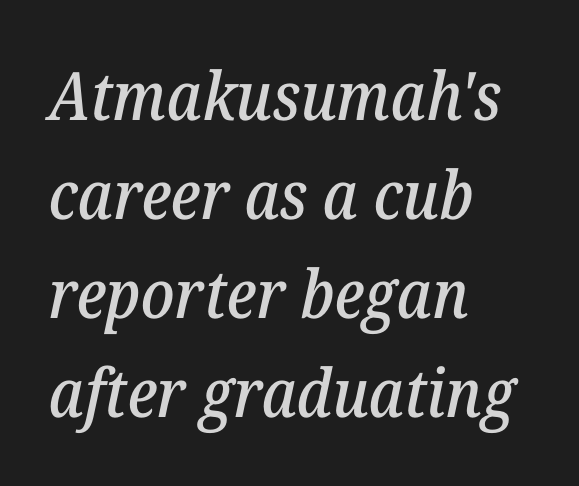
{"serif": "yes", "italic": "yes", "lean": "right", "slant_degrees": 12, "width": "normal", "stroke_contrast": "low", "x_height": "medium", "monospaced": "no", "underline": "no", "align": "left", "line_spacing": "normal", "line_spacing_ratio": 1.48, "letter_spacing": "normal", "letter_spacing_em": 0.0, "glyph_px": 67}
